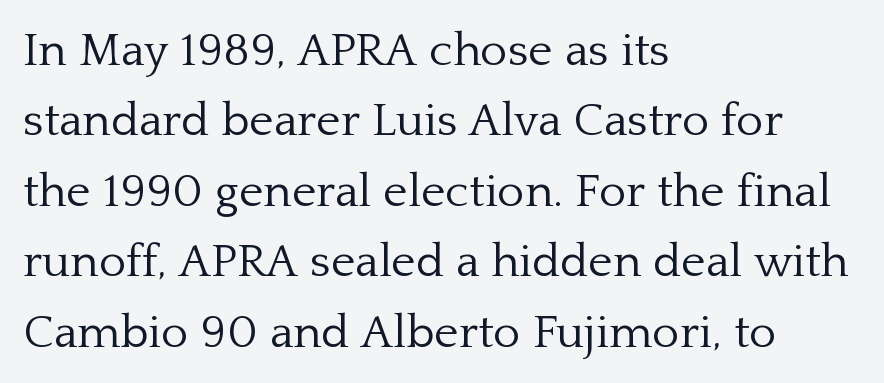
The image shows 47 px light serif type, upright; set left-aligned, normal line spacing (1.5x), normal letter spacing, not underlined; low stroke contrast and a medium x-height.
